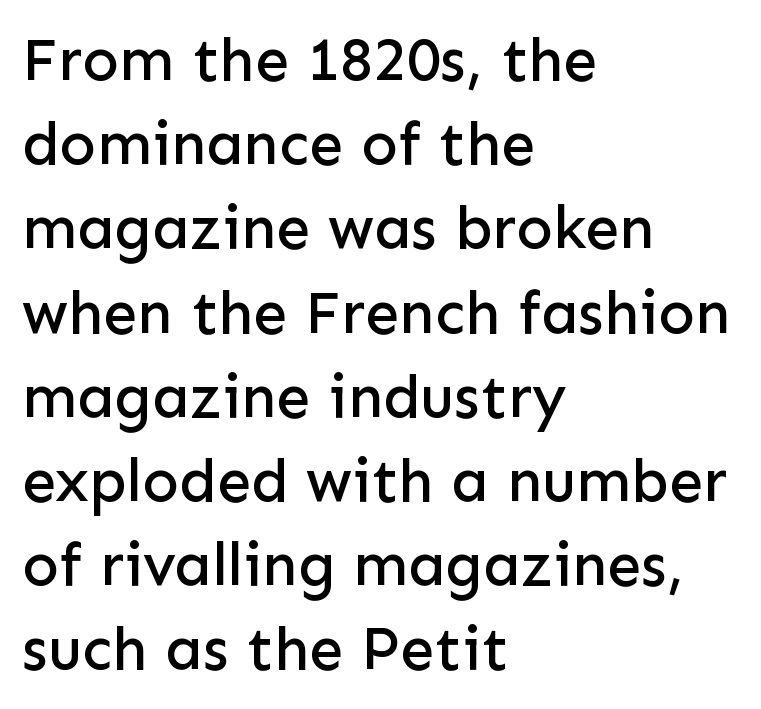
The image shows 61 px sans-serif type, upright; set left-aligned, normal line spacing (1.38x), normal letter spacing, not underlined; low stroke contrast and a medium x-height.
